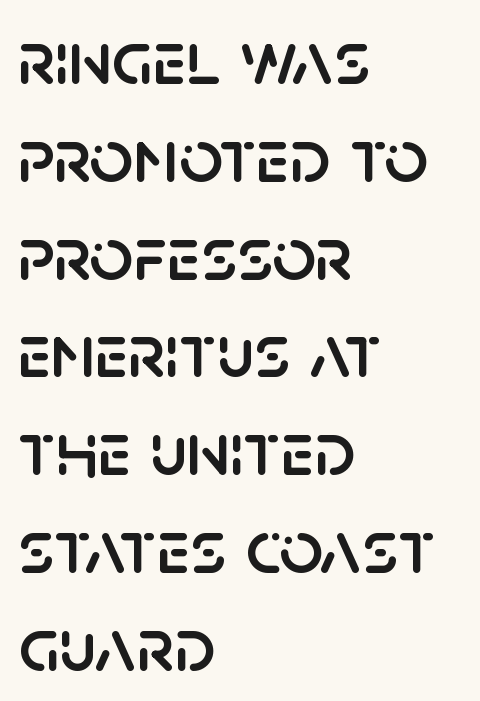
{"serif": "no", "italic": "no", "width": "normal", "stroke_contrast": "low", "x_height": "large", "monospaced": "no", "underline": "no", "align": "left", "line_spacing": "normal", "line_spacing_ratio": 1.27, "letter_spacing": "normal", "letter_spacing_em": 0.0, "glyph_px": 77}
